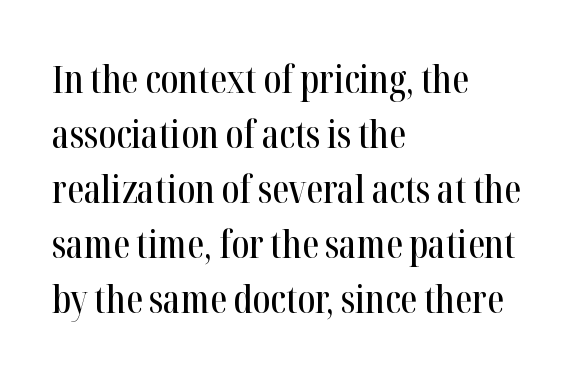
Characters remain perfectly vertical along every line. The paragraph has a hard left edge and a soft right edge. These lines are composed in type with serifs. Words appear dense and cohesive because spacing is normal. The rows are spaced the way most documents space them.
